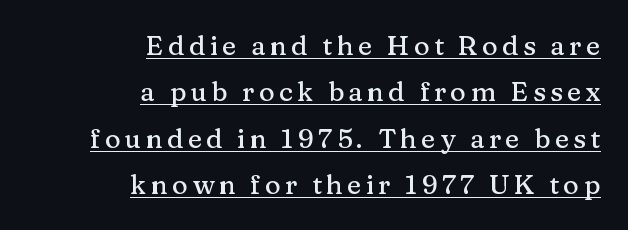
Short and long lines alike share a common ending point at right. Has an underline been added? It has. Posture: upright roman.
